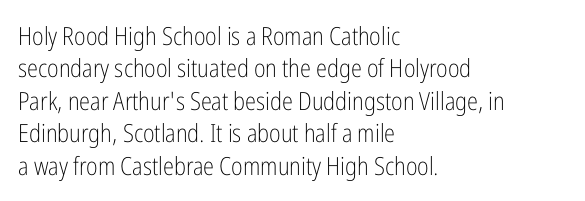
The image shows 25 px text type, upright; set left-aligned, normal line spacing (1.3x), normal letter spacing, not underlined.
